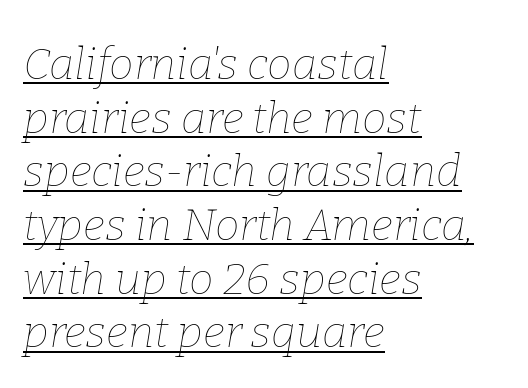
It's the slanting kind of type. Varying glyph widths throughout — classic text-font behaviour. Is the type heavy? It reads as light-to-regular instead. What stands out about the letter spacing? Nothing — it is the standard amount. Horizontally, the lines are justified to the leading edge only.
